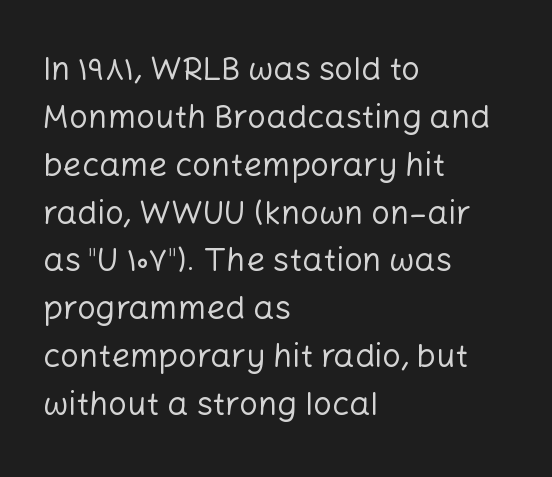
Q: Is the text bold? A: No.
Q: Is the text italic (slanted)? A: No, it is upright.
Q: Is the typeface a serif or a sans-serif typeface? A: Sans-serif.
Q: Is the text underlined? A: No.
Q: How is the paragraph aligned? A: Left-aligned.
Q: Is the spacing between letters normal or unusually wide? A: Normal.
Q: Is the spacing between lines tight, normal or loose? A: Normal.
Q: Width (condensed, normal, or wide)? A: Normal.
Q: Stroke contrast? A: Low.
Q: x-height? A: Medium.
Q: Monospaced? A: No.
